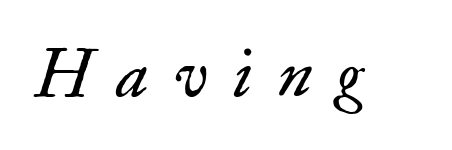
{"serif": "yes", "italic": "yes", "lean": "right", "slant_degrees": 17, "bold": "no", "weight": "regular", "width": "normal", "stroke_contrast": "low", "x_height": "small", "monospaced": "no", "underline": "no", "letter_spacing": "wide", "letter_spacing_em": 0.38, "glyph_px": 66}
